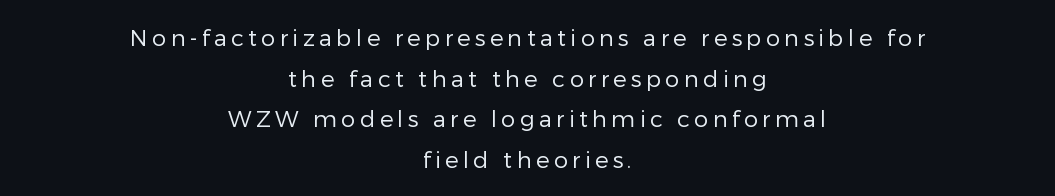
{"italic": "no", "bold": "no", "underline": "no", "align": "center", "line_spacing_ratio": 1.77, "glyph_px": 23}
